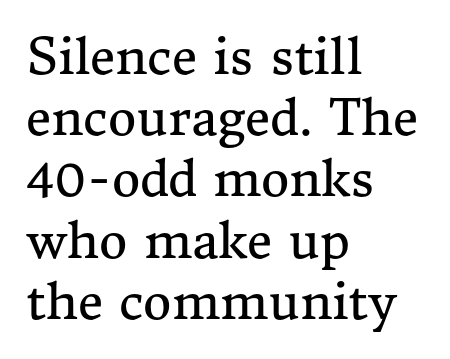
Q: Is the text bold? A: No.
Q: Is the text italic (slanted)? A: No, it is upright.
Q: Is the typeface a serif or a sans-serif typeface? A: Serif.
Q: Is the text underlined? A: No.
Q: How is the paragraph aligned? A: Left-aligned.
Q: Is the spacing between letters normal or unusually wide? A: Normal.
Q: Is the spacing between lines tight, normal or loose? A: Normal.
Q: Width (condensed, normal, or wide)? A: Normal.
Q: Stroke contrast? A: Medium.
Q: x-height? A: Medium.
Q: Monospaced? A: No.
